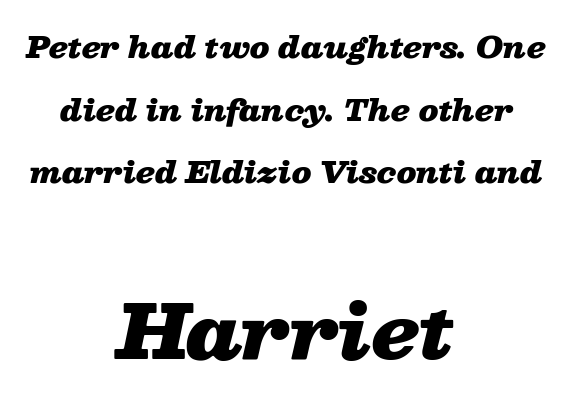
Q: Is the text bold? A: Yes.
Q: Is the text italic (slanted)? A: Yes, it leans right by about 13 degrees.
Q: Is the text underlined? A: No.
Q: How is the paragraph aligned? A: Centered.
Q: Is the spacing between letters normal or unusually wide? A: Normal.
Q: Is the spacing between lines tight, normal or loose? A: Loose.
Q: Which block of text is set in a larger size, the first (top) or the second (bottom)? A: The second (bottom) one.
Q: Width (condensed, normal, or wide)? A: Wide.
Q: Stroke contrast? A: Low.
Q: x-height? A: Medium.
Q: Monospaced? A: No.
